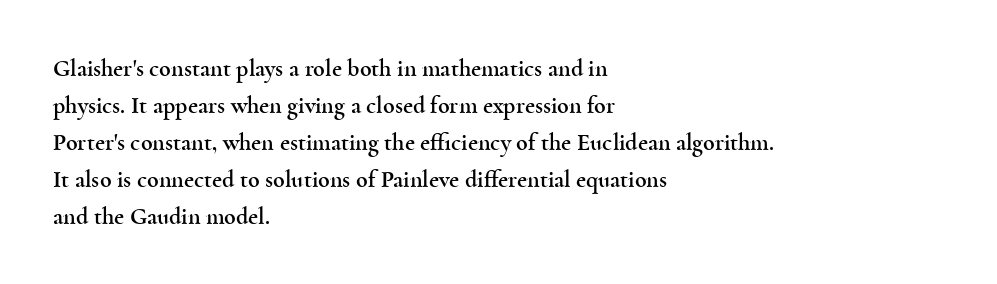
This is roman type, the default non-slanted kind. The lines in this sample share a left origin and differ only in where they stop. Glance below the letters and you will spot only blank space. The line-height multiplier appears to be the usual default. No extra tracking has been applied to these lines.
